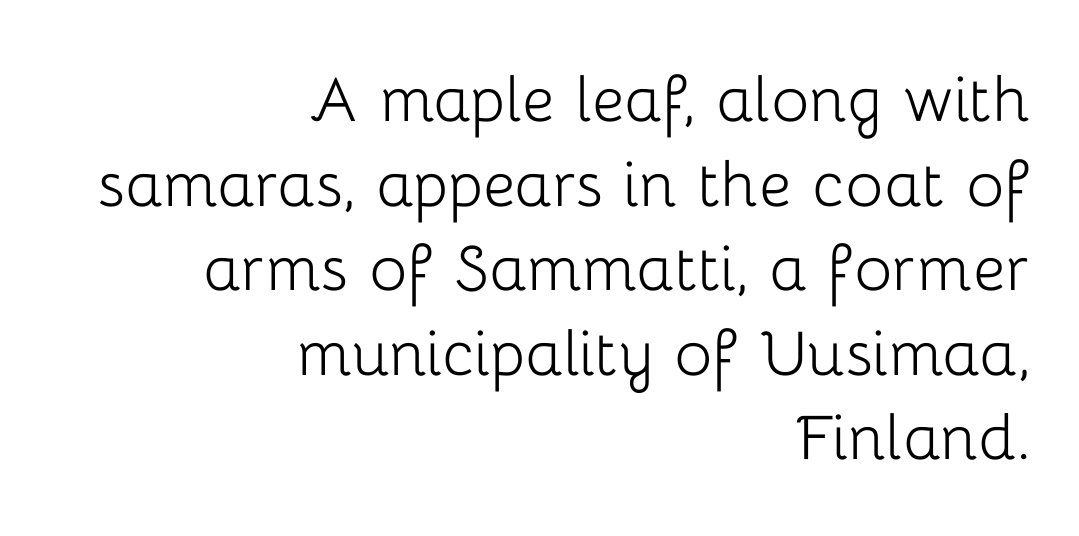
{"serif": "no", "italic": "no", "bold": "no", "weight": "light", "width": "normal", "stroke_contrast": "low", "x_height": "medium", "monospaced": "no", "underline": "no", "align": "right", "line_spacing": "tight", "line_spacing_ratio": 1.07, "letter_spacing": "normal", "letter_spacing_em": 0.0, "glyph_px": 79}
